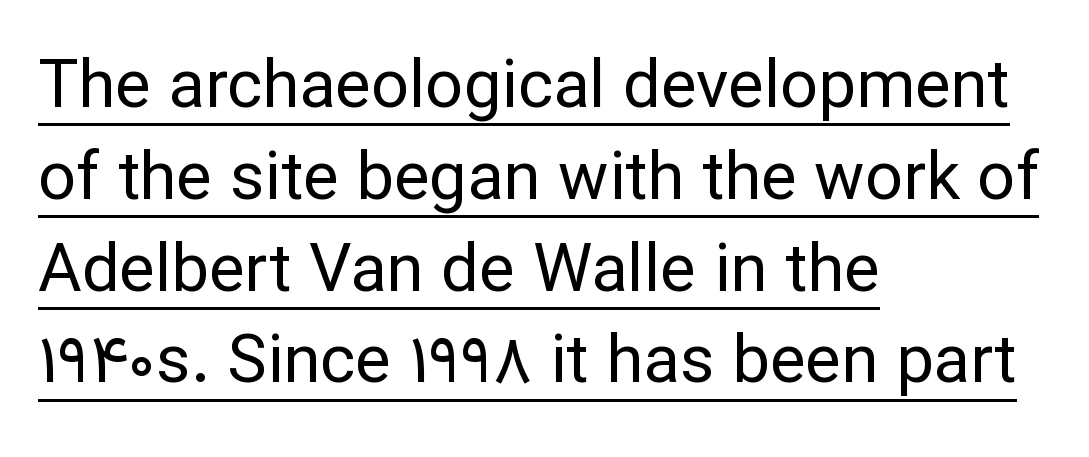
{"serif": "no", "italic": "no", "bold": "no", "weight": "regular", "width": "normal", "stroke_contrast": "low", "x_height": "medium", "monospaced": "no", "underline": "yes", "align": "left", "line_spacing": "normal", "line_spacing_ratio": 1.37, "letter_spacing": "normal", "letter_spacing_em": 0.0, "glyph_px": 67}
